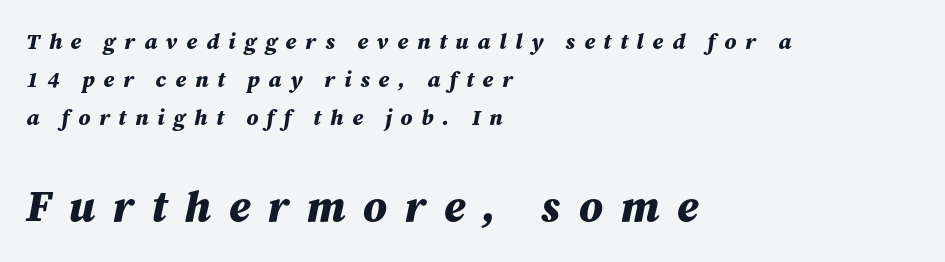
The image shows 44 px bold type, italic (leaning right); set left-aligned, line spacing 1.72x, unusually wide letter spacing (+0.4 em), not underlined; the second (bottom) block is 2.0x larger; medium stroke contrast and a medium x-height.
